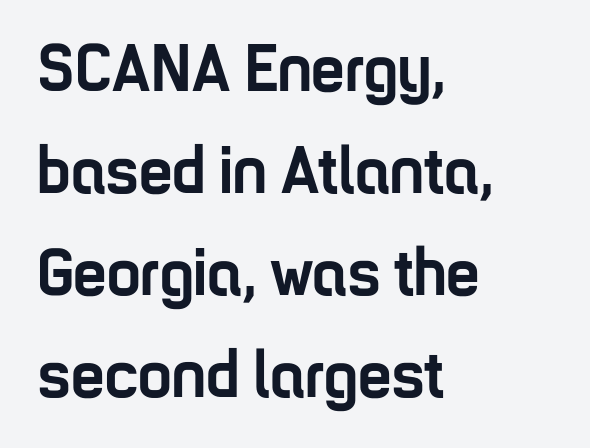
Q: Is the text bold? A: Yes.
Q: Is the text italic (slanted)? A: No, it is upright.
Q: Is the typeface a serif or a sans-serif typeface? A: Sans-serif.
Q: Is the text underlined? A: No.
Q: How is the paragraph aligned? A: Left-aligned.
Q: Is the spacing between letters normal or unusually wide? A: Normal.
Q: Is the spacing between lines tight, normal or loose? A: Normal.
Q: Width (condensed, normal, or wide)? A: Condensed.
Q: Stroke contrast? A: Low.
Q: x-height? A: Medium.
Q: Monospaced? A: No.
